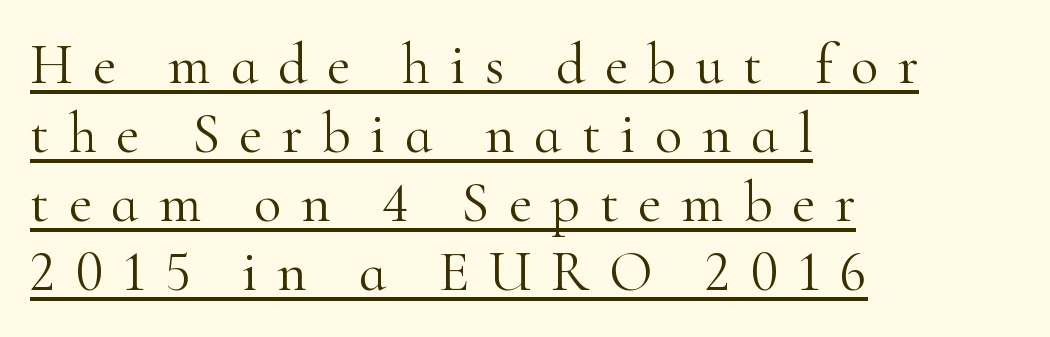
The image shows 57 px light serif type, upright; set left-aligned, line spacing 1.21x, unusually wide letter spacing (+0.34 em), underlined; high stroke contrast and a small x-height.
